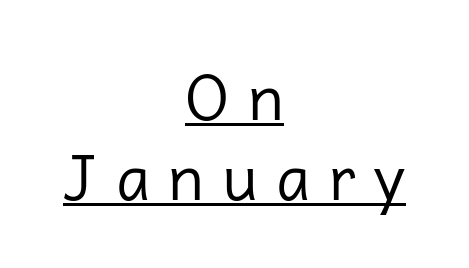
The image shows 63 px regular-weight sans-serif type, upright; set centered, normal line spacing (1.27x), unusually wide letter spacing (+0.29 em), underlined; low stroke contrast and a medium x-height.
